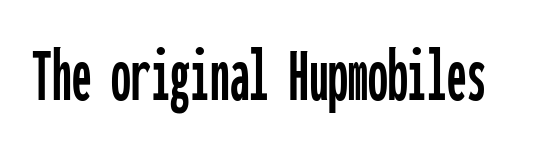
Q: Is the text italic (slanted)? A: No, it is upright.
Q: Is the typeface a serif or a sans-serif typeface? A: Sans-serif.
Q: Is the text underlined? A: No.
Q: Is the spacing between letters normal or unusually wide? A: Normal.
Q: Width (condensed, normal, or wide)? A: Condensed.
Q: Stroke contrast? A: Low.
Q: x-height? A: Medium.
Q: Monospaced? A: Yes.
